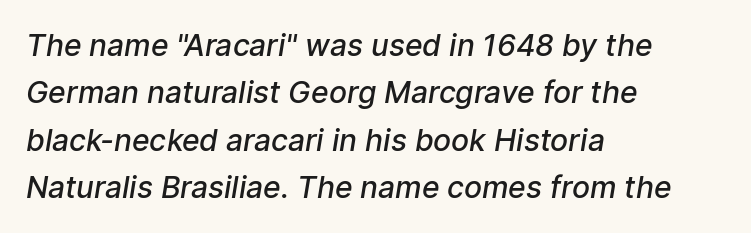
{"serif": "no", "bold": "semi", "weight": "semibold", "width": "normal", "stroke_contrast": "low", "x_height": "medium", "monospaced": "no", "underline": "no", "align": "left", "line_spacing": "normal", "line_spacing_ratio": 1.58, "letter_spacing": "normal", "letter_spacing_em": 0.0, "glyph_px": 30}
